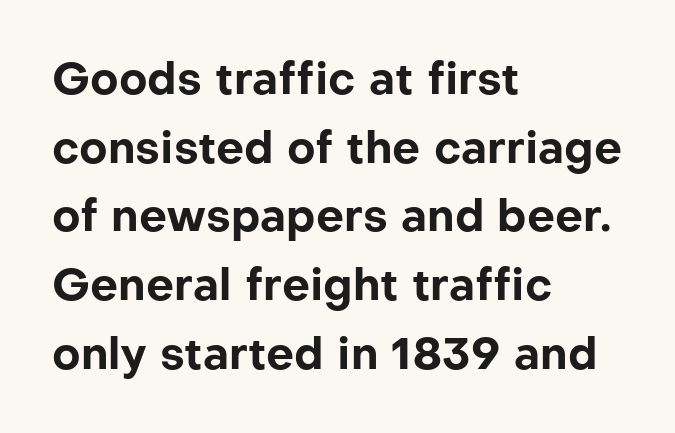
{"serif": "no", "italic": "no", "bold": "yes", "weight": "bold", "width": "normal", "stroke_contrast": "low", "x_height": "medium", "monospaced": "no", "underline": "no", "align": "left", "line_spacing": "normal", "line_spacing_ratio": 1.56, "letter_spacing": "normal", "letter_spacing_em": 0.0, "glyph_px": 44}
